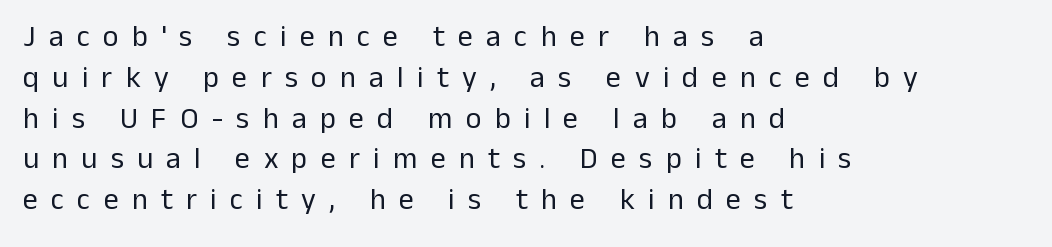
The image shows 30 px regular-weight sans-serif type, upright; set left-aligned, normal line spacing (1.36x), unusually wide letter spacing (+0.44 em), not underlined; low stroke contrast and a medium x-height.
